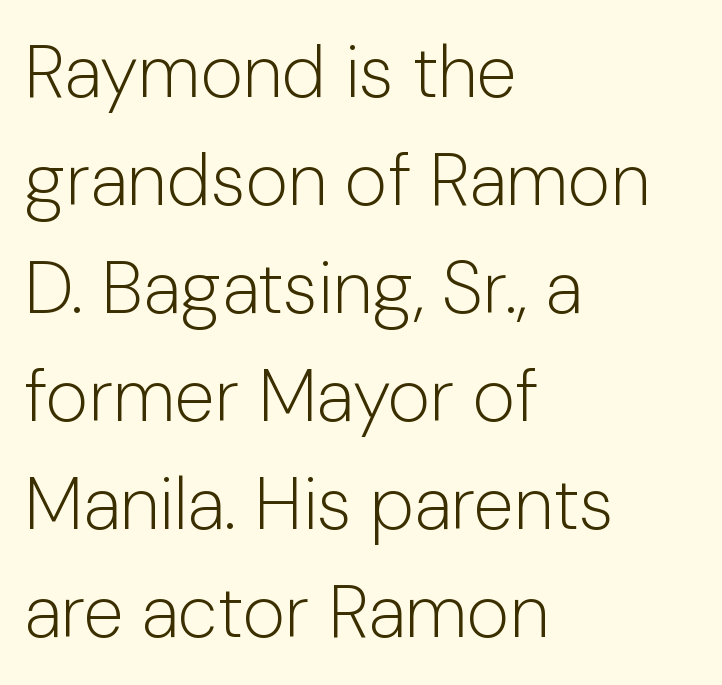
Leftover space on each line is placed entirely after the last word. Here the designer chose a conventional face with non-uniform glyph widths. The letters stand upright; this is a roman face. The letters carry no serifs — their stems end cleanly without finishing strokes. The typeface has the unassuming heft of standard copy or less. Only glyphs here, with clear space below each row.
